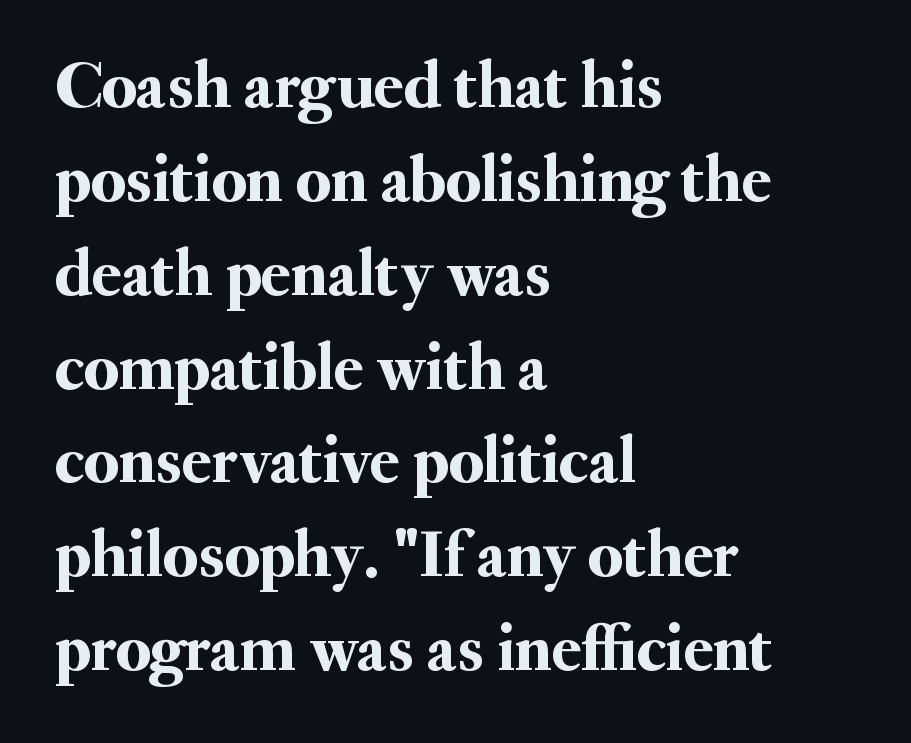
The image shows 68 px serif type, upright; set left-aligned, normal line spacing (1.38x), normal letter spacing, not underlined; medium stroke contrast and a small x-height.
